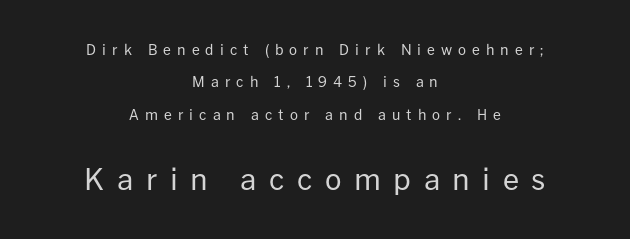
Q: Is the text bold? A: No.
Q: Is the text italic (slanted)? A: No, it is upright.
Q: Is the typeface a serif or a sans-serif typeface? A: Sans-serif.
Q: Is the text underlined? A: No.
Q: How is the paragraph aligned? A: Centered.
Q: Is the spacing between letters normal or unusually wide? A: Unusually wide.
Q: Is the spacing between lines tight, normal or loose? A: Loose.
Q: Which block of text is set in a larger size, the first (top) or the second (bottom)? A: The second (bottom) one.
Q: Width (condensed, normal, or wide)? A: Normal.
Q: Stroke contrast? A: Low.
Q: x-height? A: Medium.
Q: Monospaced? A: No.
